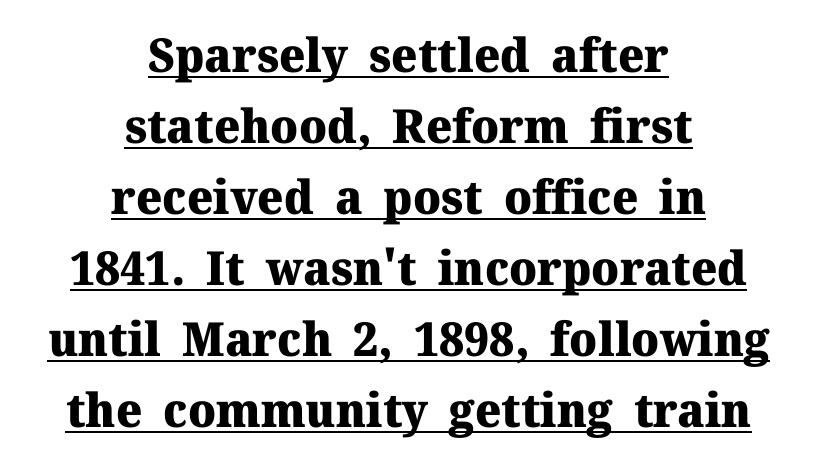
The image shows 47 px heavy serif type, upright; set centered, normal line spacing (1.51x), normal letter spacing, underlined; medium stroke contrast and a medium x-height.
